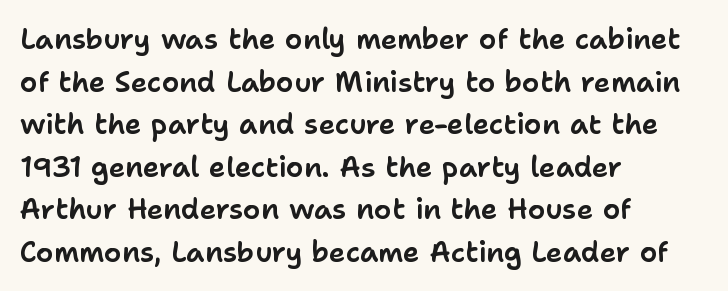
{"serif": "no", "italic": "no", "width": "normal", "stroke_contrast": "low", "x_height": "medium", "monospaced": "no", "underline": "no", "align": "left", "line_spacing": "normal", "line_spacing_ratio": 1.52, "letter_spacing": "normal", "letter_spacing_em": 0.0, "glyph_px": 28}
